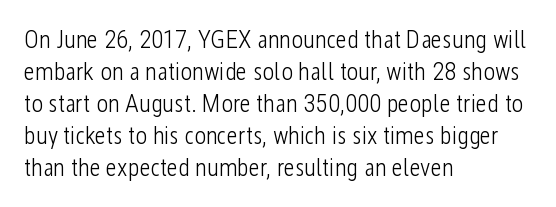
Glance below the letters and you will spot only blank space. The weight tops out at a normal text grade. Teacher's note: observe the even left margin — that is flush-left alignment. Interline gaps are of average width in this sample. In terms of posture, this sample is upright.
